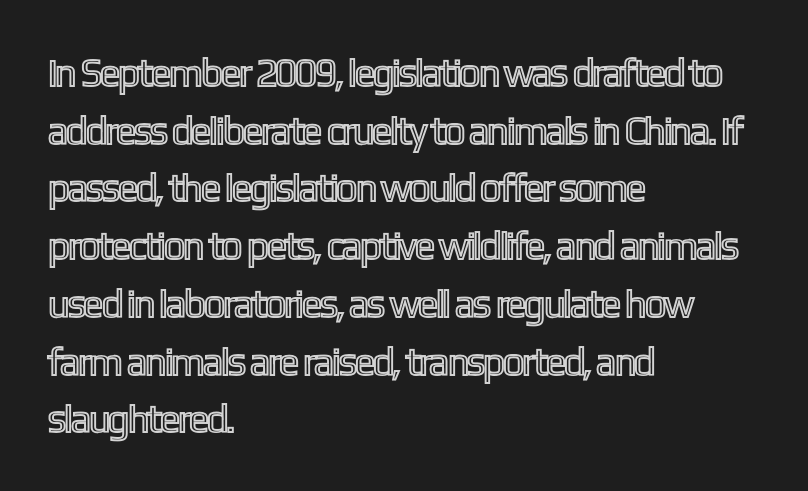
Q: Is the text italic (slanted)? A: No, it is upright.
Q: Is the text underlined? A: No.
Q: How is the paragraph aligned? A: Left-aligned.
Q: Is the spacing between letters normal or unusually wide? A: Normal.
Q: Is the spacing between lines tight, normal or loose? A: Normal.
Q: Width (condensed, normal, or wide)? A: Condensed.
Q: x-height? A: Medium.
Q: Monospaced? A: No.
